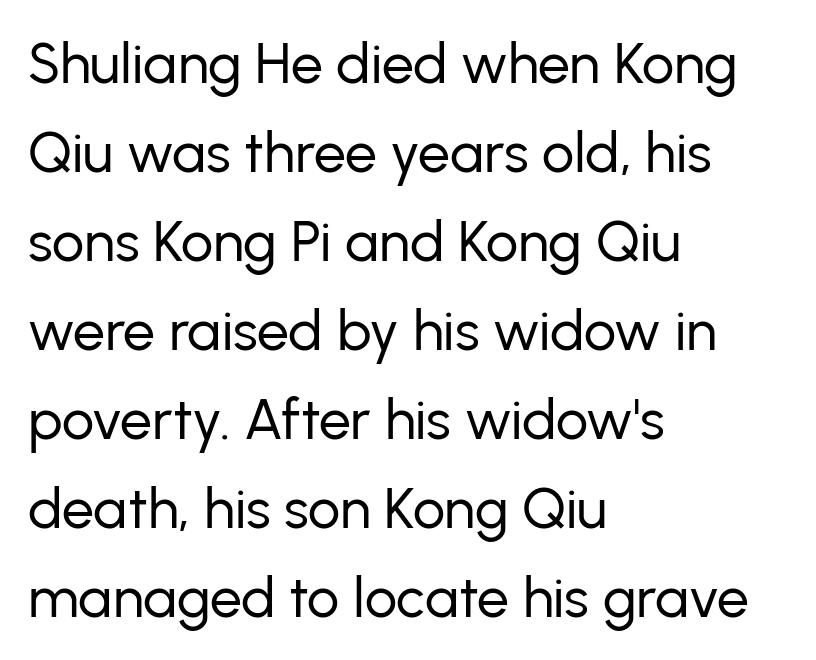
Q: Is the text bold? A: No.
Q: Is the text italic (slanted)? A: No, it is upright.
Q: Is the typeface a serif or a sans-serif typeface? A: Sans-serif.
Q: Is the text underlined? A: No.
Q: How is the paragraph aligned? A: Left-aligned.
Q: Is the spacing between letters normal or unusually wide? A: Normal.
Q: Is the spacing between lines tight, normal or loose? A: Normal.
Q: Width (condensed, normal, or wide)? A: Normal.
Q: Stroke contrast? A: Low.
Q: x-height? A: Medium.
Q: Monospaced? A: No.
